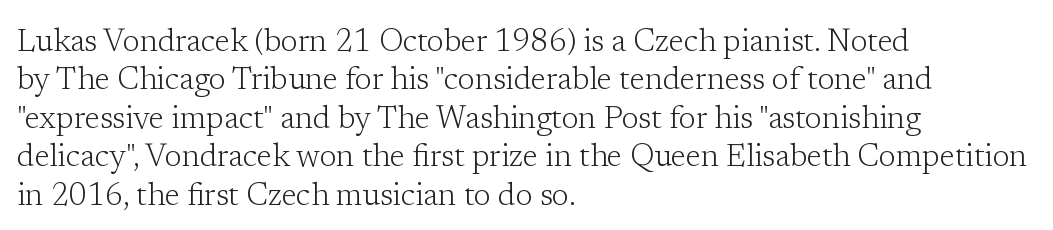
Q: Is the text bold? A: No.
Q: Is the text italic (slanted)? A: No, it is upright.
Q: Is the typeface a serif or a sans-serif typeface? A: Serif.
Q: Is the text underlined? A: No.
Q: How is the paragraph aligned? A: Left-aligned.
Q: Is the spacing between letters normal or unusually wide? A: Normal.
Q: Width (condensed, normal, or wide)? A: Normal.
Q: Stroke contrast? A: Low.
Q: x-height? A: Medium.
Q: Monospaced? A: No.
